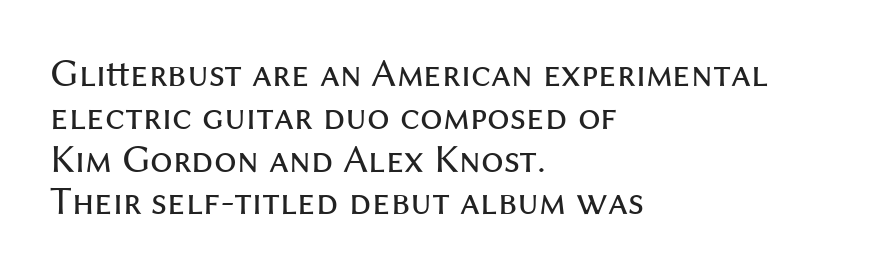
The image shows 40 px regular-weight sans-serif type, upright; set left-aligned, tight line spacing (1.07x), normal letter spacing, not underlined; medium stroke contrast and a medium x-height.
